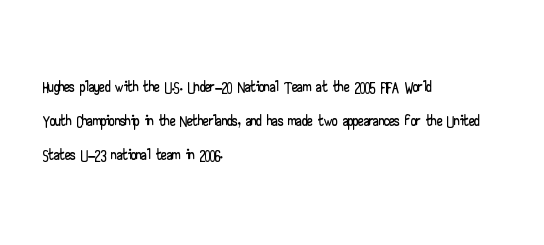
Students, observe: this is what conventionally led text looks like. This sample uses an upright cut, with every glyph sitting square on the baseline. A clean baseline with only descenders dipping below it. Each word holds together tightly as a unit, with standard inter-letter gaps.
